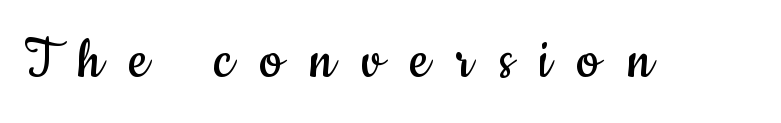
Q: Is the text bold? A: No.
Q: Is the text italic (slanted)? A: Yes.
Q: Is the typeface a serif or a sans-serif typeface? A: Sans-serif.
Q: Is the text underlined? A: No.
Q: Is the spacing between letters normal or unusually wide? A: Unusually wide.
Q: Width (condensed, normal, or wide)? A: Condensed.
Q: Stroke contrast? A: Low.
Q: x-height? A: Small.
Q: Monospaced? A: No.
